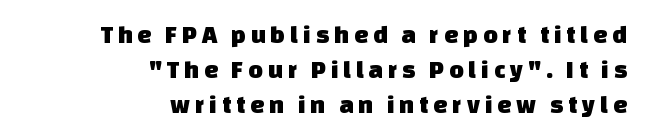
Horizontal bands of white between lines are of average thickness. Characters follow at a spacing far wider than the type designer built in. Check the space under the baseline: it is left empty. Short and long lines alike share a common ending point at right.
